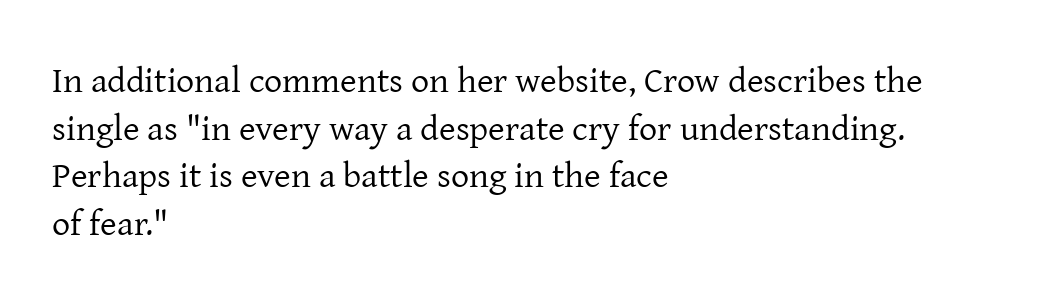
All the whitespace from short lines collects on the right. Check where the strokes stop: tiny serifs finish them off. Italic? Not at all — the glyphs are vertical. The designer left line spacing at the default. The horizontal fit of the characters is conventional and even. The typesetting does not lean heavy: it is not bold.
